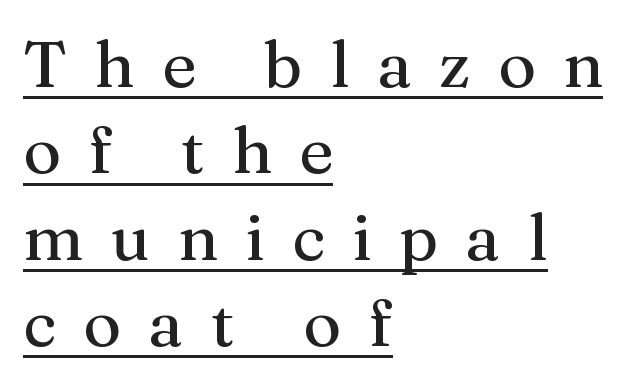
The typography opts for an upright posture over an oblique one. Is this a fixed-width face? No — the glyphs have proportional, varying widths. The type family on display is of the serif kind. Like a heading marked for emphasis, these lines bear an underscore. Teacher's note: observe the even left margin — that is flush-left alignment. A typesetter would call this heavily tracked-out type.
